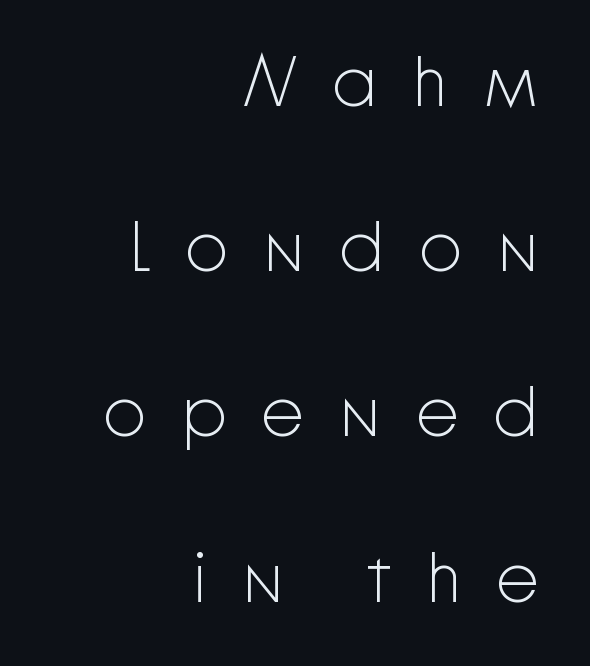
The image shows 70 px light sans-serif type, upright; set right-aligned, loose line spacing (2.36x), unusually wide letter spacing (+0.48 em), not underlined; low stroke contrast and a medium x-height.
